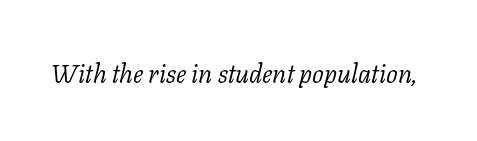
{"italic": "yes", "lean": "right", "slant_degrees": 11, "bold": "no", "underline": "no", "letter_spacing": "normal", "letter_spacing_em": 0.0, "glyph_px": 26}
